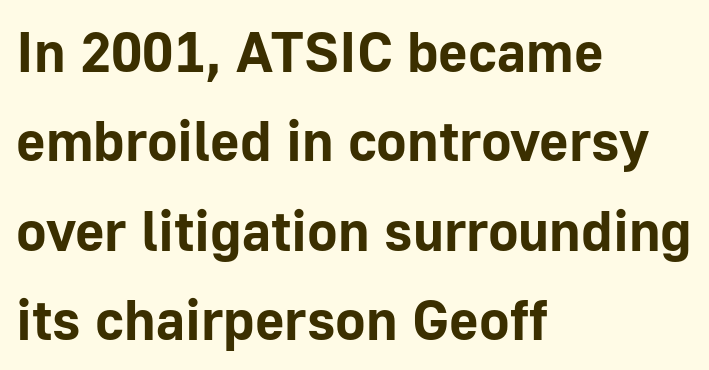
Looks like regular typesetting: each glyph gets only the width it needs. It's the straight-up-and-down kind of type. Bold? Absolutely — the strokes are thick and heavy. Glyph-to-glyph distance matches everyday printed text.
